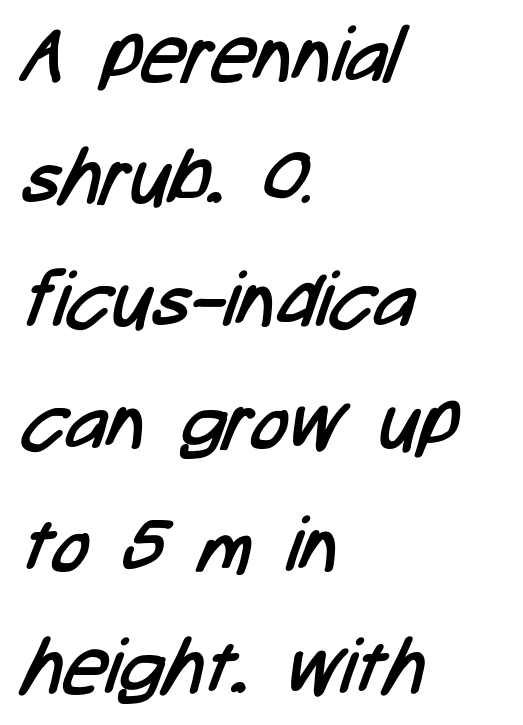
Q: Is the text bold? A: No.
Q: Is the typeface a serif or a sans-serif typeface? A: Sans-serif.
Q: Is the text underlined? A: No.
Q: How is the paragraph aligned? A: Left-aligned.
Q: Is the spacing between letters normal or unusually wide? A: Normal.
Q: Is the spacing between lines tight, normal or loose? A: Normal.
Q: Width (condensed, normal, or wide)? A: Condensed.
Q: Stroke contrast? A: Low.
Q: x-height? A: Medium.
Q: Monospaced? A: No.
